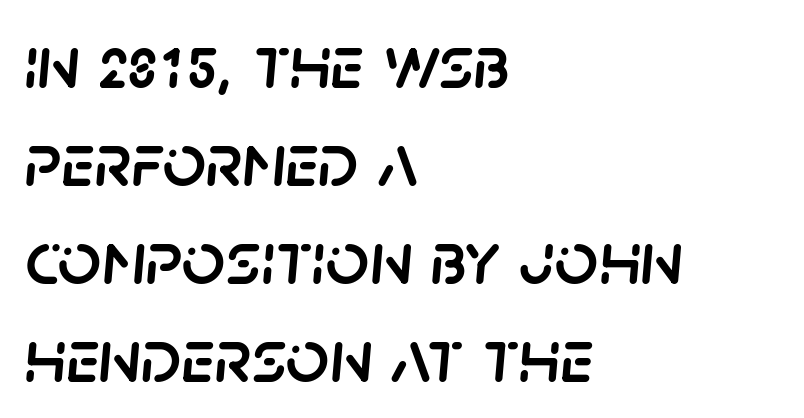
Q: Is the text italic (slanted)? A: Yes, it leans right by about 5 degrees.
Q: Is the text underlined? A: No.
Q: How is the paragraph aligned? A: Left-aligned.
Q: Is the spacing between letters normal or unusually wide? A: Normal.
Q: Is the spacing between lines tight, normal or loose? A: Normal.
Q: Width (condensed, normal, or wide)? A: Normal.
Q: Stroke contrast? A: Low.
Q: x-height? A: Large.
Q: Monospaced? A: No.
